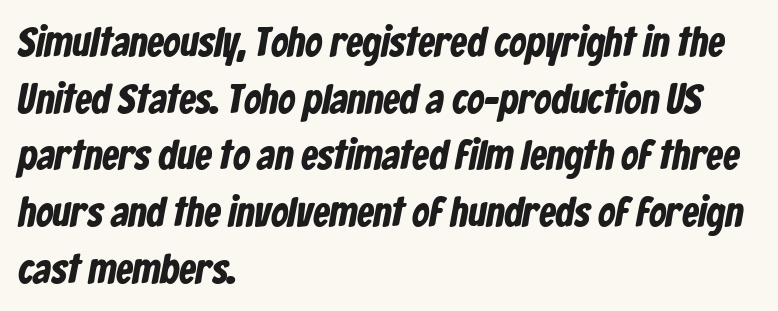
The image shows 42 px condensed sans-serif type; set left-aligned, normal line spacing (1.35x), normal letter spacing, not underlined; low stroke contrast and a medium x-height.
